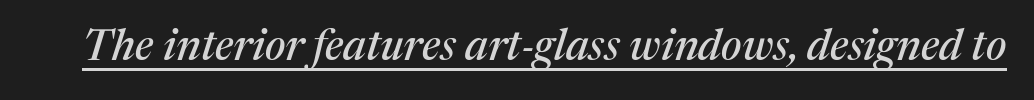
The image shows 43 px serif type, italic (leaning right); set normal letter spacing, underlined; medium stroke contrast and a medium x-height.
